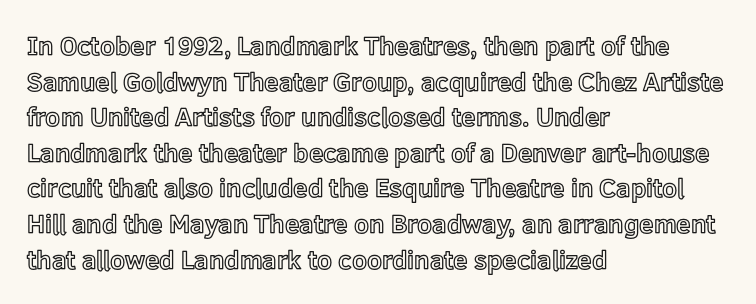
The image shows 26 px text type, upright; set left-aligned, normal line spacing (1.37x), normal letter spacing, not underlined.
